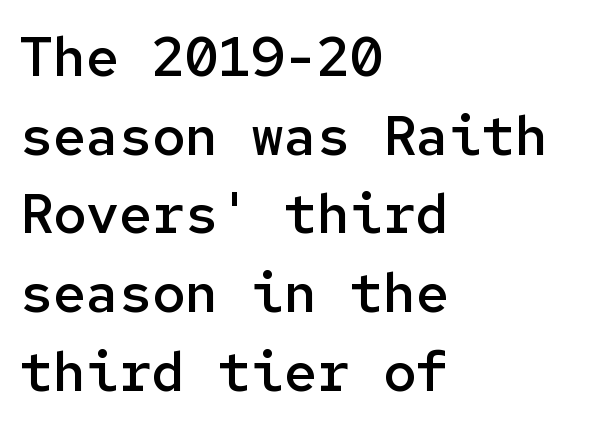
Q: Is the text bold? A: Semi-bold.
Q: Is the text italic (slanted)? A: No, it is upright.
Q: Is the typeface a serif or a sans-serif typeface? A: Sans-serif.
Q: Is the text underlined? A: No.
Q: How is the paragraph aligned? A: Left-aligned.
Q: Is the spacing between letters normal or unusually wide? A: Normal.
Q: Is the spacing between lines tight, normal or loose? A: Normal.
Q: Width (condensed, normal, or wide)? A: Normal.
Q: Stroke contrast? A: Low.
Q: x-height? A: Medium.
Q: Monospaced? A: Yes.
